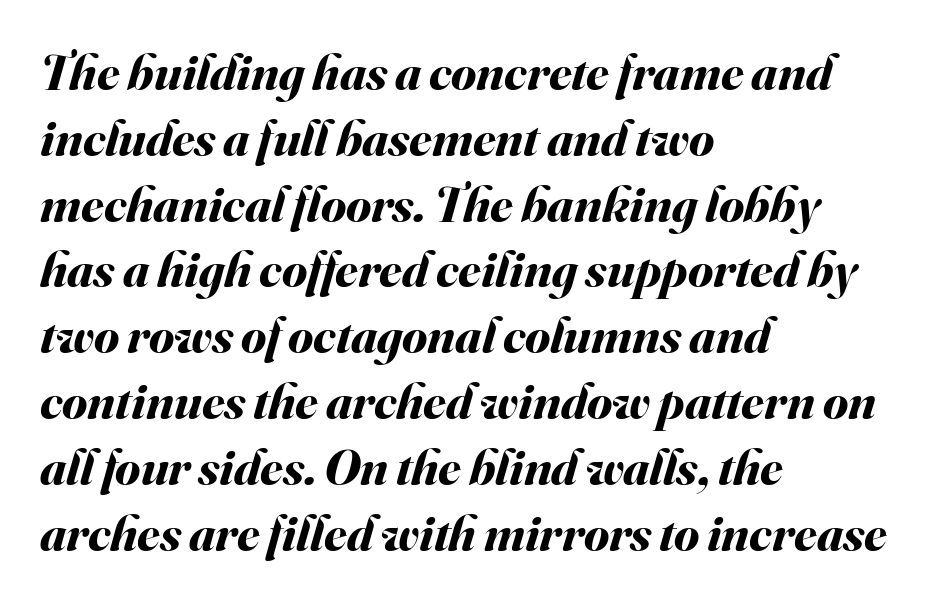
Posture: slanted. The rendering uses natural spacing where letterforms have individual widths. Which margin do the lines hug? The left one — the right edge is uneven. Is the letter spacing exaggerated? No — it looks like the ordinary default. Horizontal bands of white between lines are of average thickness. A full-strength bold gives these letters their thick strokes.
